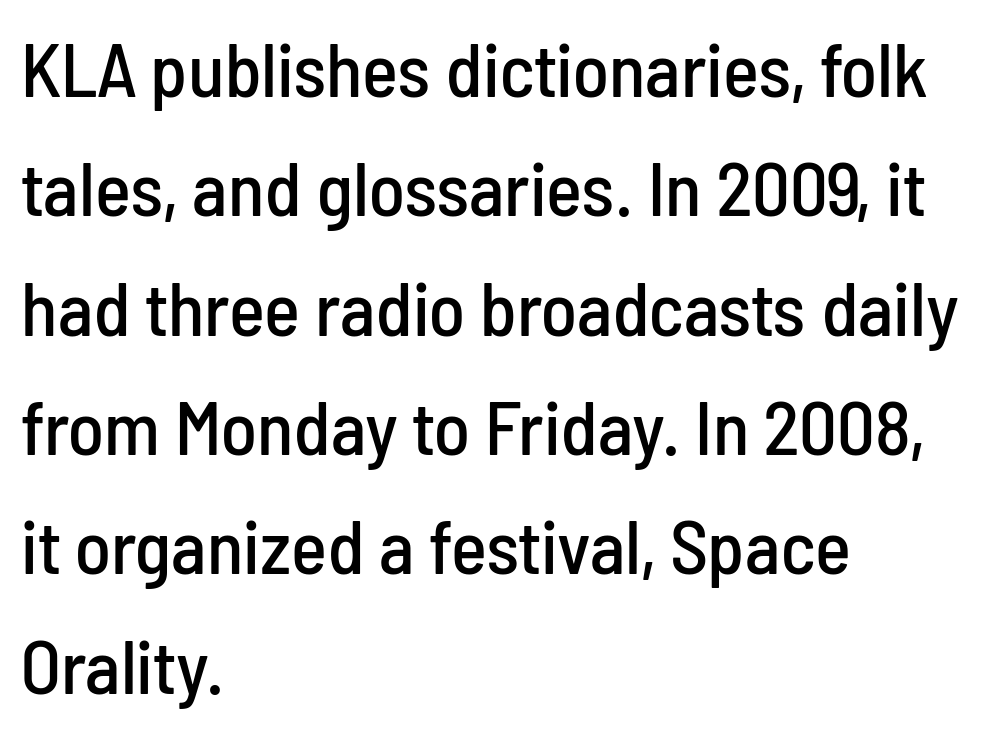
Q: Is the text italic (slanted)? A: No, it is upright.
Q: Is the typeface a serif or a sans-serif typeface? A: Sans-serif.
Q: Is the text underlined? A: No.
Q: How is the paragraph aligned? A: Left-aligned.
Q: Is the spacing between letters normal or unusually wide? A: Normal.
Q: Is the spacing between lines tight, normal or loose? A: Normal.
Q: Width (condensed, normal, or wide)? A: Condensed.
Q: Stroke contrast? A: Low.
Q: x-height? A: Medium.
Q: Monospaced? A: No.
